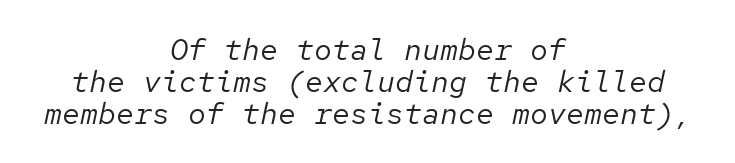
Q: Is the text bold? A: No.
Q: Is the text italic (slanted)? A: Yes, it leans right by about 12 degrees.
Q: Is the text underlined? A: No.
Q: How is the paragraph aligned? A: Centered.
Q: Is the spacing between letters normal or unusually wide? A: Normal.
Q: Is the spacing between lines tight, normal or loose? A: Tight.
Q: Width (condensed, normal, or wide)? A: Normal.
Q: Stroke contrast? A: Low.
Q: x-height? A: Medium.
Q: Monospaced? A: Yes.
